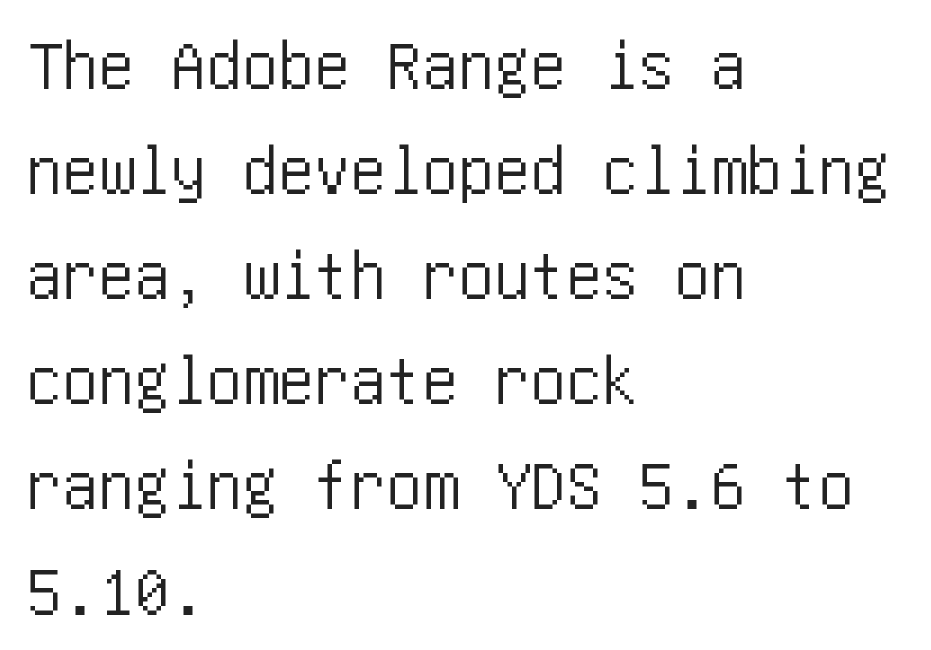
The image shows 72 px condensed sans-serif type, upright; set left-aligned, normal line spacing (1.46x), normal letter spacing, not underlined; low stroke contrast and a large x-height.
